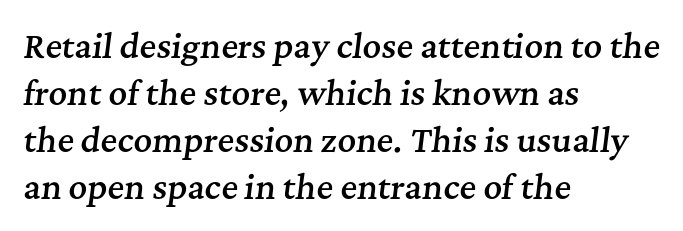
The image shows 32 px semibold serif type, italic (leaning right); set left-aligned, normal line spacing (1.47x), normal letter spacing, not underlined; medium stroke contrast and a medium x-height.
